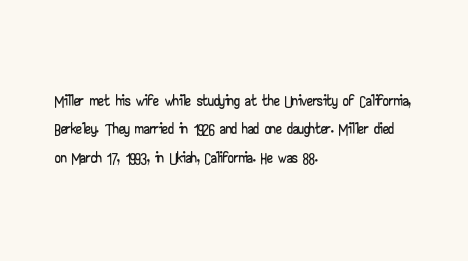
Q: Is the text italic (slanted)? A: No, it is upright.
Q: Is the text underlined? A: No.
Q: How is the paragraph aligned? A: Left-aligned.
Q: Is the spacing between letters normal or unusually wide? A: Normal.
